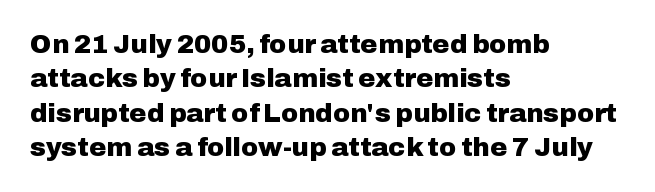
{"italic": "no", "bold": "yes", "underline": "no", "align": "left", "line_spacing": "normal", "line_spacing_ratio": 1.32, "letter_spacing": "normal", "letter_spacing_em": 0.0, "glyph_px": 26}
